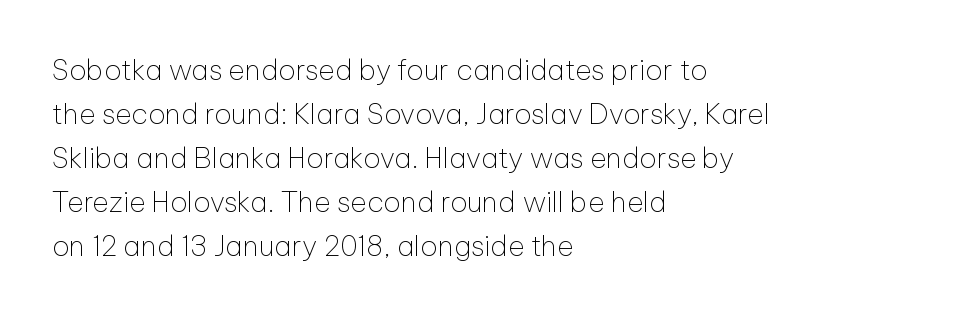
{"serif": "no", "italic": "no", "bold": "no", "weight": "thin", "width": "normal", "stroke_contrast": "low", "x_height": "medium", "monospaced": "no", "underline": "no", "align": "left", "line_spacing": "normal", "line_spacing_ratio": 1.57, "letter_spacing": "normal", "letter_spacing_em": 0.0, "glyph_px": 28}
